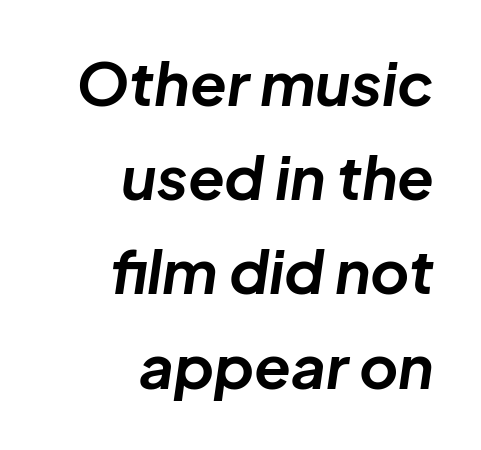
Interline gaps are of average width in this sample. How heavy is the stroke? Heavy — this is a bold. No extra tracking has been applied to these lines. Teacher's note: observe the even right margin — that is flush-right alignment. If you drew a line through each stem, it would be angled.
